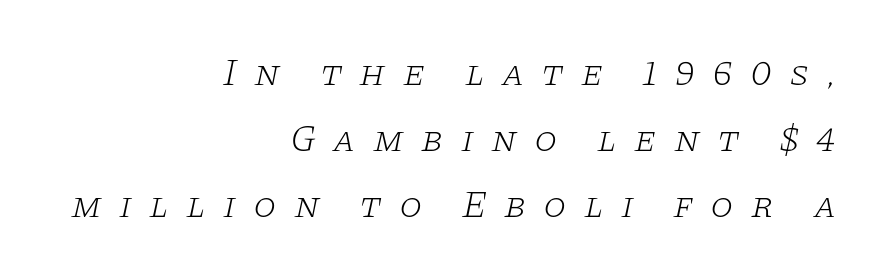
Q: Is the text bold? A: No.
Q: Is the text italic (slanted)? A: Yes, it leans right by about 11 degrees.
Q: Is the typeface a serif or a sans-serif typeface? A: Serif.
Q: Is the text underlined? A: No.
Q: How is the paragraph aligned? A: Right-aligned.
Q: Is the spacing between letters normal or unusually wide? A: Unusually wide.
Q: Width (condensed, normal, or wide)? A: Wide.
Q: Stroke contrast? A: Low.
Q: x-height? A: Large.
Q: Monospaced? A: No.
